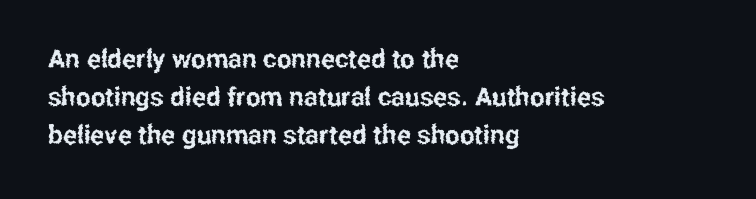
{"italic": "no", "underline": "no", "align": "left", "line_spacing": "normal", "line_spacing_ratio": 1.46, "letter_spacing": "normal", "letter_spacing_em": 0.0, "glyph_px": 26}
